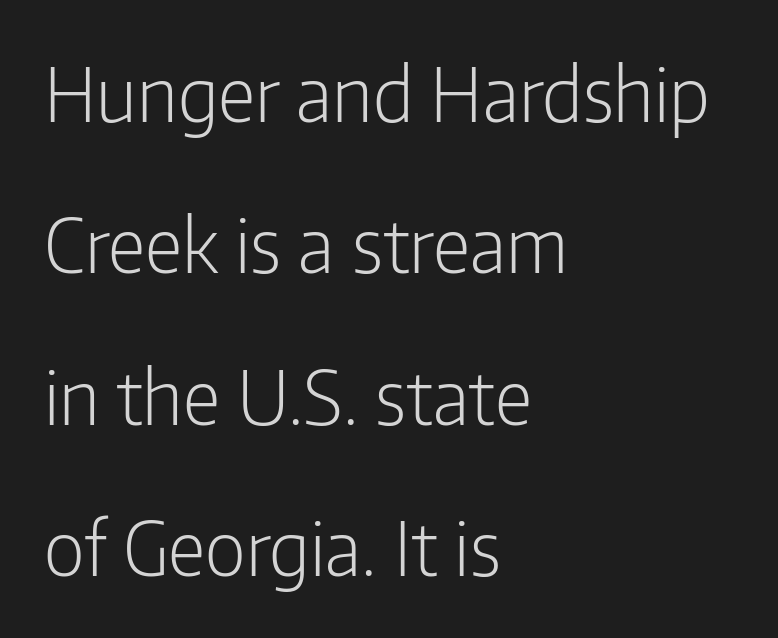
{"serif": "no", "italic": "no", "bold": "no", "weight": "light", "width": "condensed", "stroke_contrast": "low", "x_height": "medium", "monospaced": "no", "underline": "no", "align": "left", "line_spacing": "loose", "line_spacing_ratio": 2.02, "letter_spacing": "normal", "letter_spacing_em": 0.0, "glyph_px": 75}
